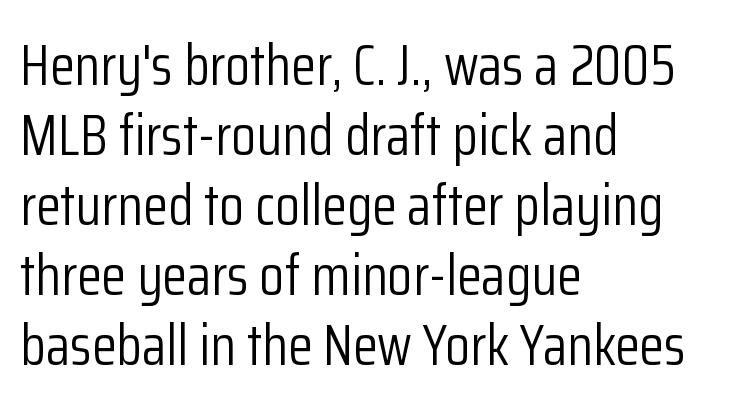
Nobody drew a line under any word here. Ascenders rise straight up at ninety degrees. Line beginnings align vertically; line endings do not. Observe the absence of serifs on each vertical stroke in this sample. You could not count columns in this text — the font is proportionally spaced. Tracking value appears to be zero — textbook default spacing.
